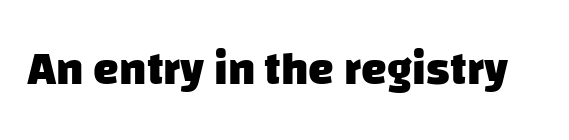
The image shows 46 px heavy sans-serif type; set normal letter spacing, not underlined; low stroke contrast and a large x-height.
